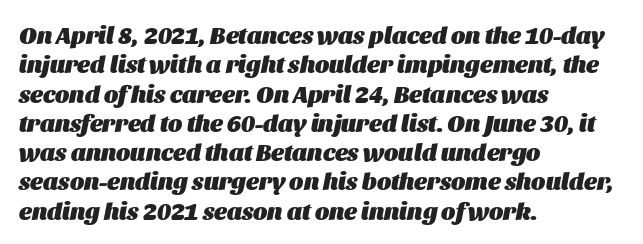
Caption: bold face, heavy strokes. It's the slanting kind of type. A clean baseline with only descenders dipping below it. The lines in this sample share a left origin and differ only in where they stop. Default kerning and tracking; the words read as compact shapes.
